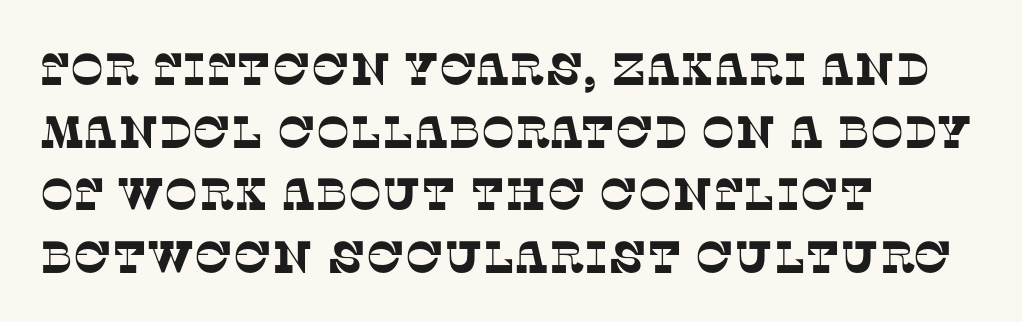
{"serif": "yes", "width": "normal", "stroke_contrast": "low", "x_height": "large", "monospaced": "no", "underline": "no", "align": "left", "line_spacing": "normal", "line_spacing_ratio": 1.39, "letter_spacing": "normal", "letter_spacing_em": 0.0, "glyph_px": 45}
